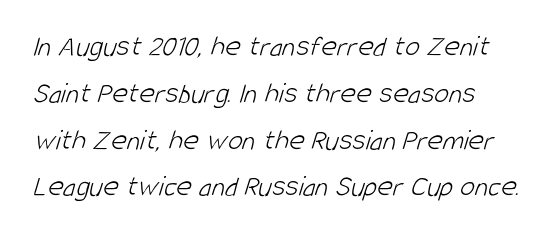
The strokes carry an ordinary text weight at most. Do the characters align in a grid? No, the font is proportional. Regarding serifs, this sample does without them. The gap between lines stays unmarked. The rendering keeps characters at their native spacing. Regular leading.
